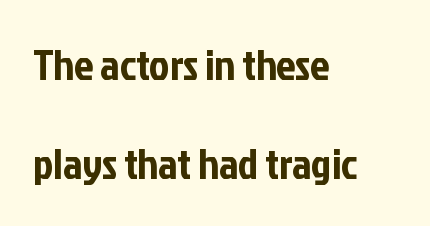
Q: Is the text italic (slanted)? A: No, it is upright.
Q: Is the typeface a serif or a sans-serif typeface? A: Sans-serif.
Q: Is the text underlined? A: No.
Q: How is the paragraph aligned? A: Left-aligned.
Q: Is the spacing between letters normal or unusually wide? A: Normal.
Q: Is the spacing between lines tight, normal or loose? A: Loose.
Q: Width (condensed, normal, or wide)? A: Condensed.
Q: Stroke contrast? A: Low.
Q: x-height? A: Medium.
Q: Monospaced? A: No.
